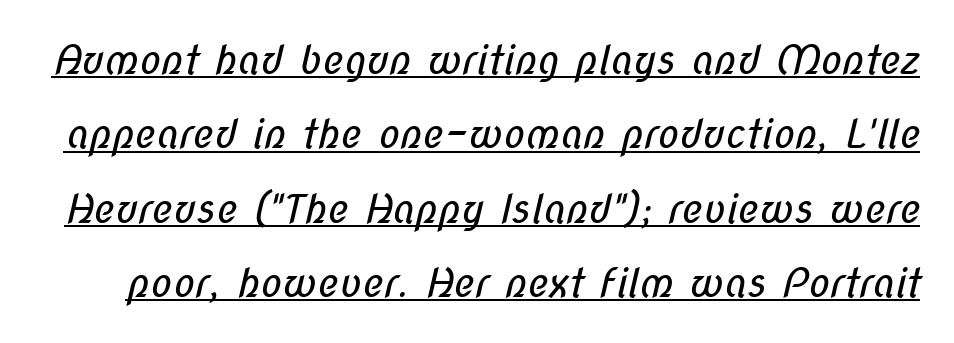
Does a line run under the words? Yes, clearly. The horizontal fit of the characters is conventional and even. Font category for this specimen: sans-serif. The passage shown is typed in a proportional face where columns would drift. The passage shown is not bold in any degree.
